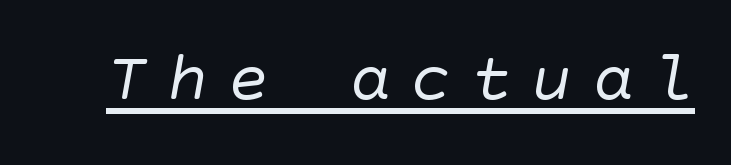
The image shows 69 px regular-weight sans-serif type; set unusually wide letter spacing (+0.28 em), underlined; low stroke contrast and a large x-height.
